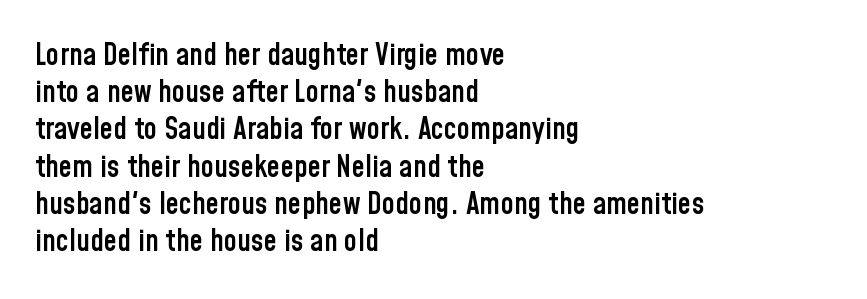
Q: Is the text bold? A: Semi-bold.
Q: Is the text italic (slanted)? A: No, it is upright.
Q: Is the typeface a serif or a sans-serif typeface? A: Sans-serif.
Q: Is the text underlined? A: No.
Q: How is the paragraph aligned? A: Left-aligned.
Q: Is the spacing between letters normal or unusually wide? A: Normal.
Q: Width (condensed, normal, or wide)? A: Condensed.
Q: Stroke contrast? A: Low.
Q: x-height? A: Medium.
Q: Monospaced? A: No.
